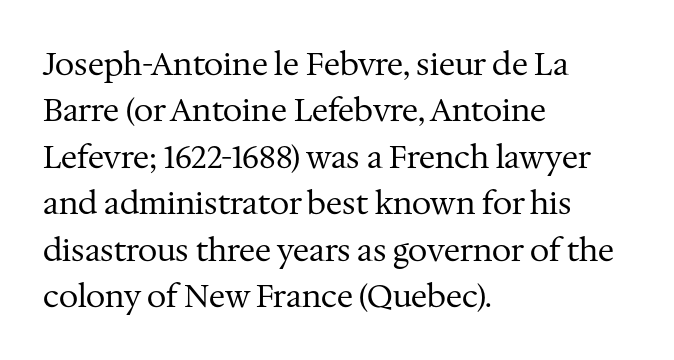
Does the lettering tilt? It doesn't — this is upright. Classification — serif. A classic flush-left, rag-right setting is used for this passage. Anything drawn beneath the words? Only blank space. The type is set solid horizontally, with unmodified tracking.
